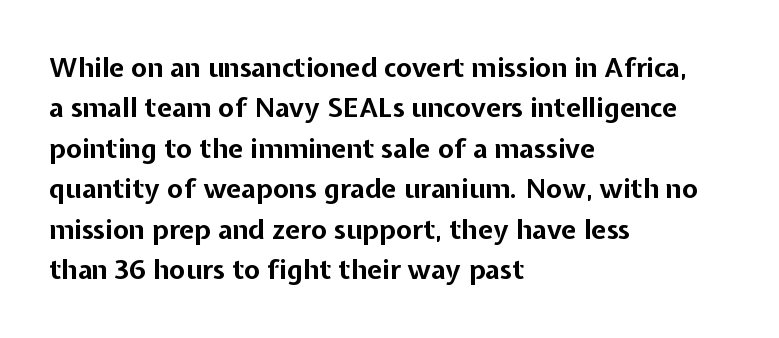
The image shows 27 px bold type, upright; set left-aligned, normal line spacing (1.5x), normal letter spacing, not underlined.
